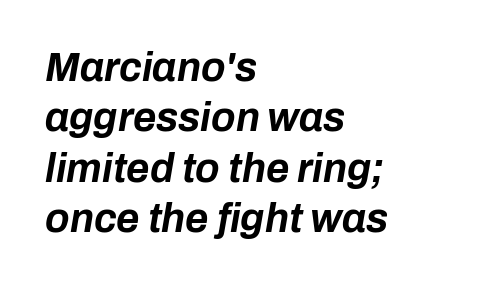
The image shows 40 px bold type, italic (leaning right); set left-aligned, normal line spacing (1.26x), normal letter spacing, not underlined; low stroke contrast and a medium x-height.
